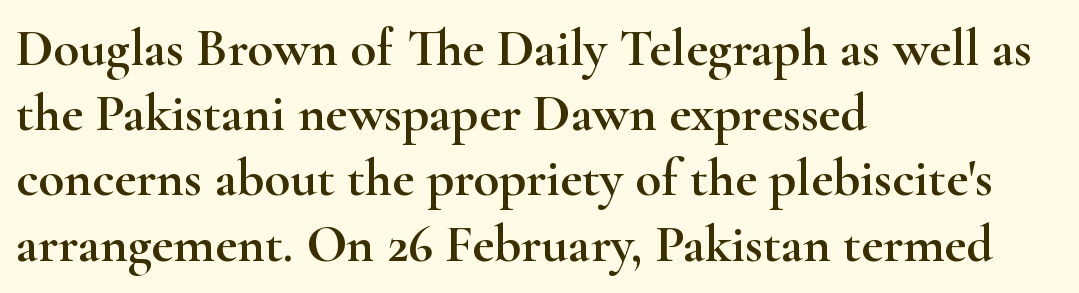
Q: Is the text italic (slanted)? A: No, it is upright.
Q: Is the typeface a serif or a sans-serif typeface? A: Serif.
Q: Is the text underlined? A: No.
Q: How is the paragraph aligned? A: Left-aligned.
Q: Is the spacing between letters normal or unusually wide? A: Normal.
Q: Width (condensed, normal, or wide)? A: Wide.
Q: Stroke contrast? A: High.
Q: x-height? A: Small.
Q: Monospaced? A: No.
